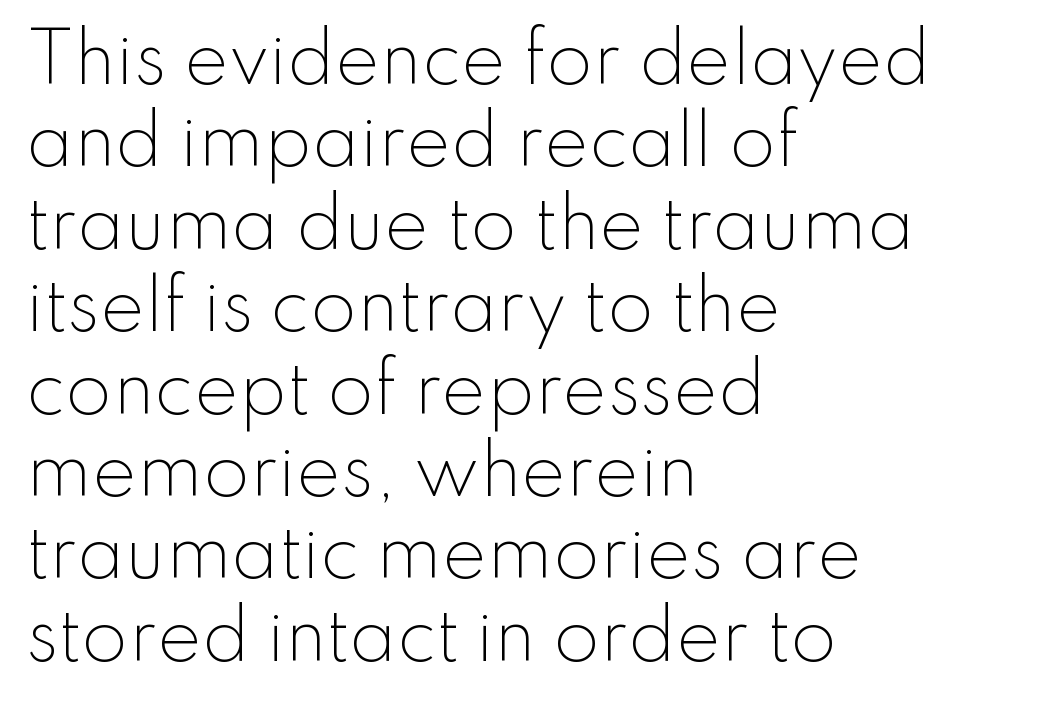
{"serif": "no", "italic": "no", "bold": "no", "weight": "light", "width": "normal", "stroke_contrast": "low", "x_height": "small", "monospaced": "no", "underline": "no", "align": "left", "line_spacing_ratio": 1.23, "letter_spacing": "normal", "letter_spacing_em": 0.0, "glyph_px": 67}
